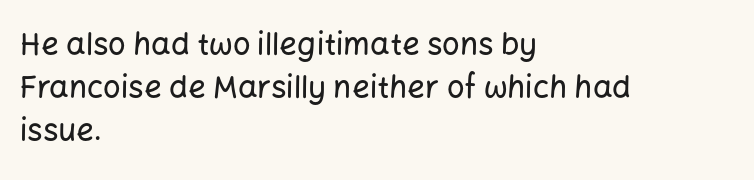
The image shows 31 px sans-serif type, upright; set left-aligned, normal line spacing (1.39x), normal letter spacing, not underlined; low stroke contrast and a medium x-height.
